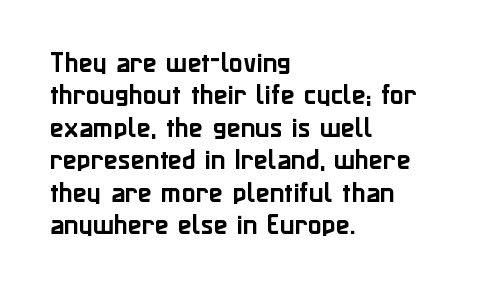
The image shows 23 px text type, upright; set left-aligned, normal line spacing (1.41x), normal letter spacing, not underlined.
